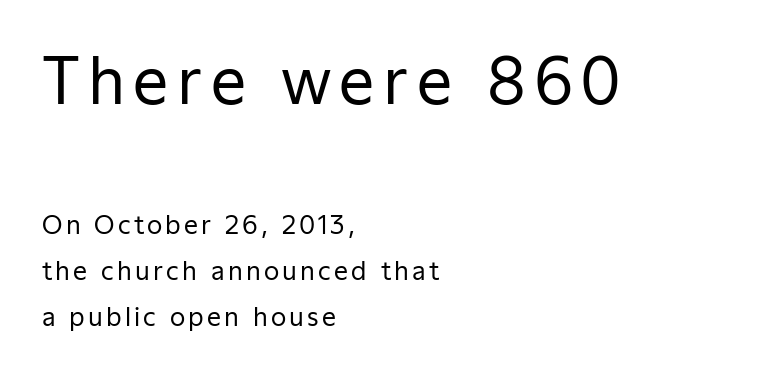
Italic? Not at all — the glyphs are vertical. Which chunk is bigger? The first one — the top block dwarfs the bottom. The face used here is a sans, in the tradition of grotesques and geometrics. You could not count columns in this text — the font is proportionally spaced.
